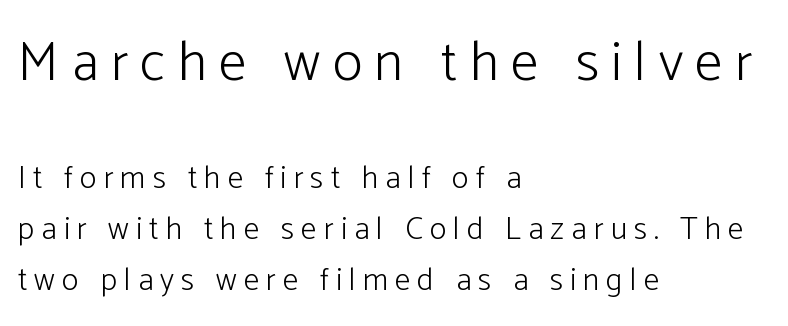
{"serif": "no", "italic": "no", "bold": "no", "weight": "light", "width": "normal", "stroke_contrast": "low", "x_height": "medium", "monospaced": "no", "underline": "no", "align": "left", "line_spacing": "normal", "line_spacing_ratio": 1.59, "letter_spacing": "wide", "letter_spacing_em": 0.22, "larger_block": "first", "size_ratio": 1.75, "glyph_px": 56}
